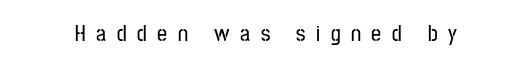
Q: Is the text italic (slanted)? A: No, it is upright.
Q: Is the text underlined? A: No.
Q: Is the spacing between letters normal or unusually wide? A: Unusually wide.
